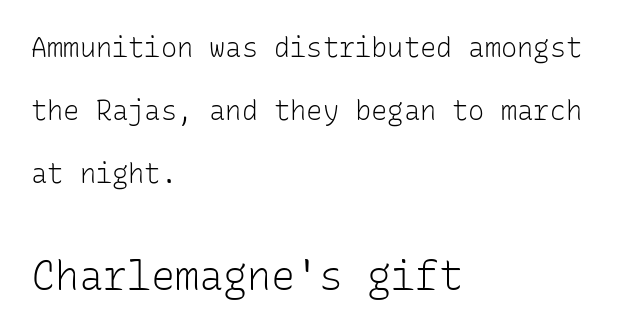
Q: Is the text bold? A: No.
Q: Is the text italic (slanted)? A: No, it is upright.
Q: Is the typeface a serif or a sans-serif typeface? A: Sans-serif.
Q: Is the text underlined? A: No.
Q: How is the paragraph aligned? A: Left-aligned.
Q: Is the spacing between letters normal or unusually wide? A: Normal.
Q: Is the spacing between lines tight, normal or loose? A: Loose.
Q: Which block of text is set in a larger size, the first (top) or the second (bottom)? A: The second (bottom) one.
Q: Width (condensed, normal, or wide)? A: Normal.
Q: Stroke contrast? A: Low.
Q: x-height? A: Medium.
Q: Monospaced? A: Yes.
